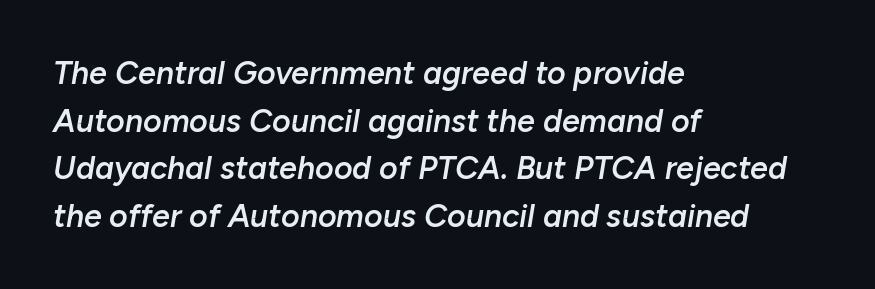
{"italic": "yes", "lean": "right", "slant_degrees": 10, "bold": "semi", "weight": "semibold", "width": "normal", "stroke_contrast": "low", "x_height": "medium", "monospaced": "no", "underline": "no", "align": "left", "line_spacing": "normal", "line_spacing_ratio": 1.49, "letter_spacing": "normal", "letter_spacing_em": 0.0, "glyph_px": 32}
